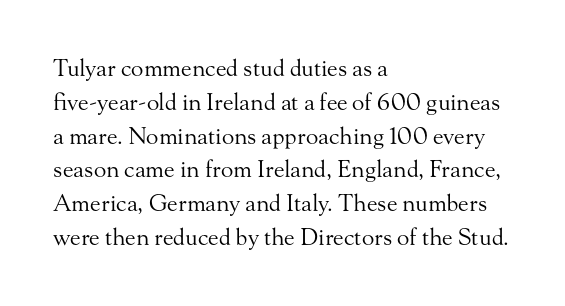
The image shows 23 px text type, upright; set left-aligned, normal line spacing (1.47x), normal letter spacing, not underlined.
